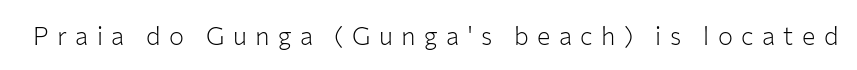
{"italic": "no", "bold": "no", "underline": "no", "letter_spacing": "wide", "letter_spacing_em": 0.34, "glyph_px": 25}
